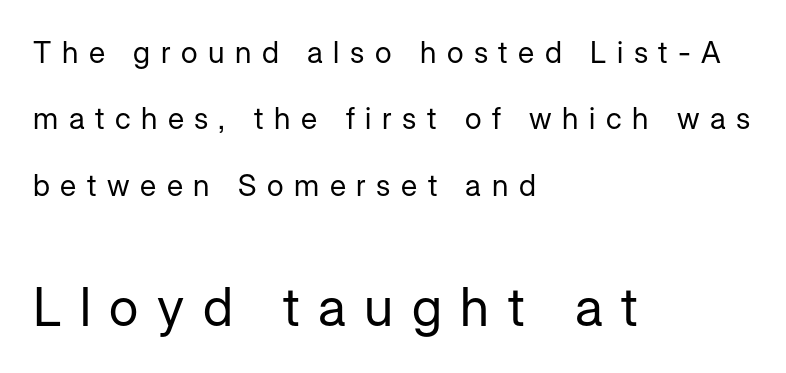
The image shows 53 px regular-weight sans-serif type, upright; set left-aligned, loose line spacing (2.21x), unusually wide letter spacing (+0.35 em), not underlined; the second (bottom) block is 1.77x larger; low stroke contrast and a medium x-height.
